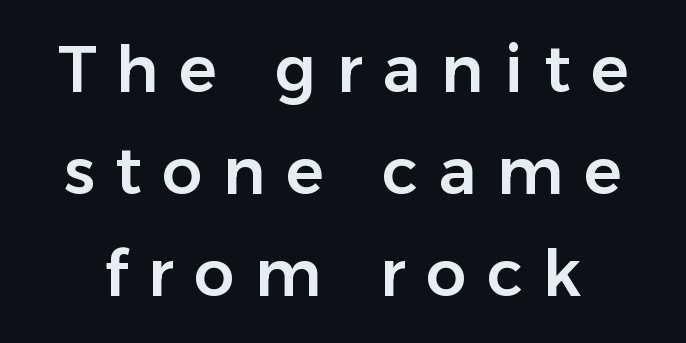
Students, note that the glyphs here are deliberately spaced far apart. Vertically, the passage feels balanced, rows spaced as you'd expect. Style check: upright. The glyphs in this specimen are sans serif. Lines of text with bare space underneath.
